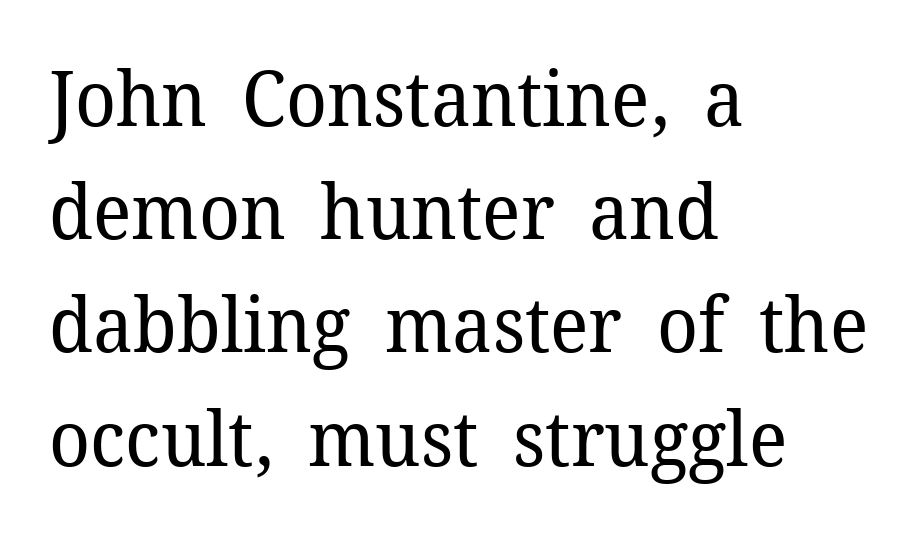
Q: Is the text bold? A: No.
Q: Is the text italic (slanted)? A: No, it is upright.
Q: Is the typeface a serif or a sans-serif typeface? A: Serif.
Q: Is the text underlined? A: No.
Q: How is the paragraph aligned? A: Left-aligned.
Q: Is the spacing between letters normal or unusually wide? A: Normal.
Q: Is the spacing between lines tight, normal or loose? A: Normal.
Q: Width (condensed, normal, or wide)? A: Normal.
Q: Stroke contrast? A: Low.
Q: x-height? A: Medium.
Q: Monospaced? A: No.
